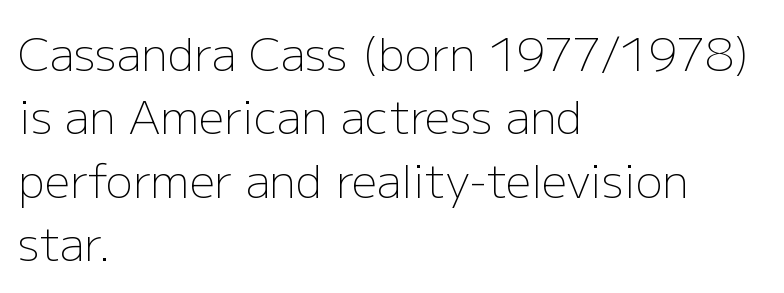
Q: Is the text bold? A: No.
Q: Is the text italic (slanted)? A: No, it is upright.
Q: Is the typeface a serif or a sans-serif typeface? A: Sans-serif.
Q: Is the text underlined? A: No.
Q: How is the paragraph aligned? A: Left-aligned.
Q: Is the spacing between letters normal or unusually wide? A: Normal.
Q: Is the spacing between lines tight, normal or loose? A: Normal.
Q: Width (condensed, normal, or wide)? A: Normal.
Q: Stroke contrast? A: Low.
Q: x-height? A: Medium.
Q: Monospaced? A: No.
